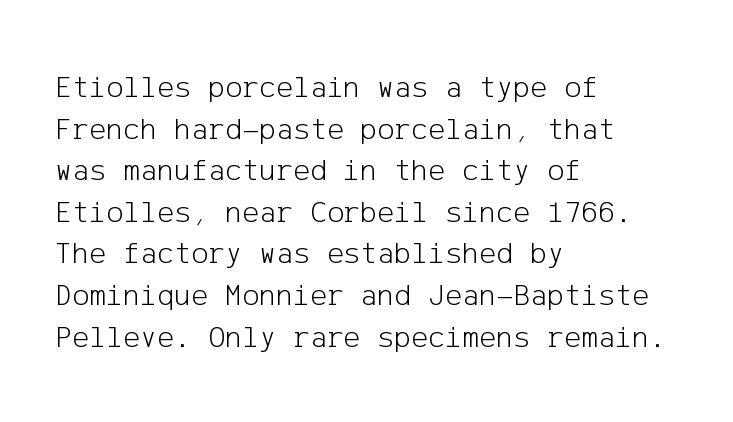
Q: Is the text bold? A: No.
Q: Is the text italic (slanted)? A: No, it is upright.
Q: Is the typeface a serif or a sans-serif typeface? A: Sans-serif.
Q: Is the text underlined? A: No.
Q: How is the paragraph aligned? A: Left-aligned.
Q: Is the spacing between letters normal or unusually wide? A: Normal.
Q: Is the spacing between lines tight, normal or loose? A: Normal.
Q: Width (condensed, normal, or wide)? A: Normal.
Q: Stroke contrast? A: Low.
Q: x-height? A: Medium.
